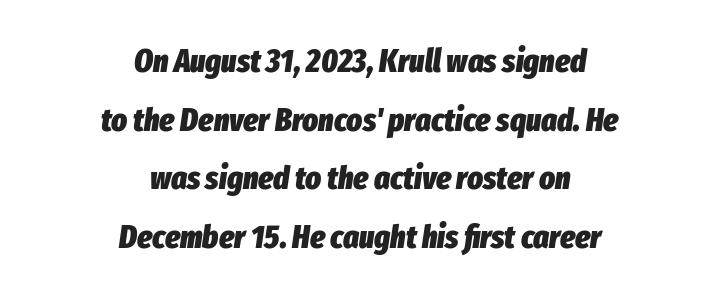
The image shows 33 px heavy, condensed type, italic (leaning right); set centered, line spacing 1.78x, normal letter spacing, not underlined; low stroke contrast and a medium x-height.
